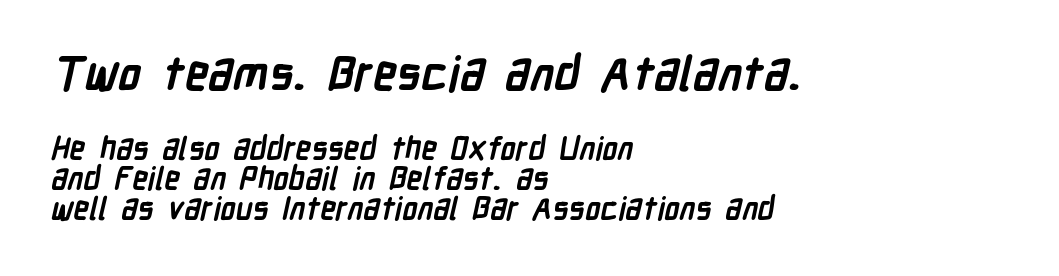
The image shows 47 px semibold, condensed sans-serif type; set left-aligned, tight line spacing (0.97x), normal letter spacing, not underlined; the first (top) block is 1.52x larger; low stroke contrast and a medium x-height.
